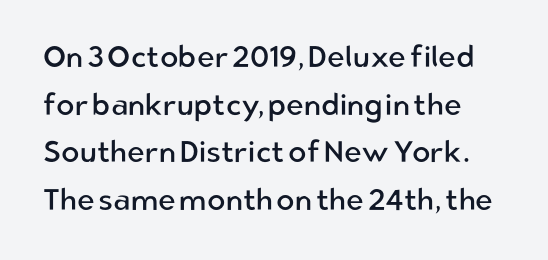
The image shows 30 px regular-weight sans-serif type, upright; set normal line spacing (1.59x), normal letter spacing, not underlined; low stroke contrast and a medium x-height.
